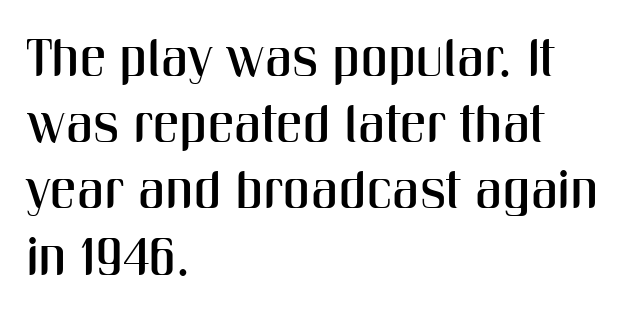
Q: Is the text italic (slanted)? A: No, it is upright.
Q: Is the typeface a serif or a sans-serif typeface? A: Sans-serif.
Q: Is the text underlined? A: No.
Q: How is the paragraph aligned? A: Left-aligned.
Q: Is the spacing between letters normal or unusually wide? A: Normal.
Q: Is the spacing between lines tight, normal or loose? A: Normal.
Q: Width (condensed, normal, or wide)? A: Condensed.
Q: Stroke contrast? A: Medium.
Q: x-height? A: Medium.
Q: Monospaced? A: No.
